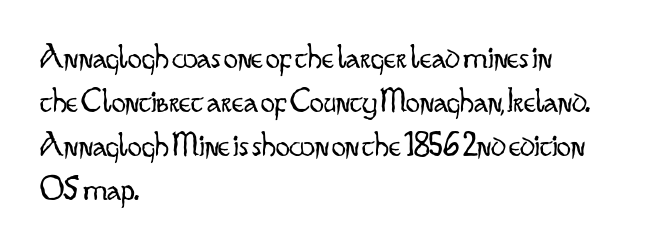
The image shows 35 px light, condensed sans-serif type, upright; set left-aligned, normal line spacing (1.26x), normal letter spacing, not underlined; low stroke contrast and a small x-height.
